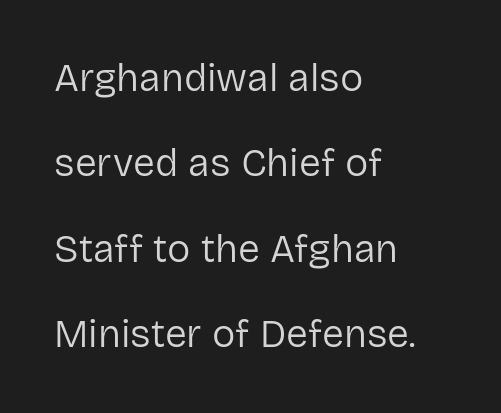
Q: Is the text bold? A: No.
Q: Is the text italic (slanted)? A: No, it is upright.
Q: Is the typeface a serif or a sans-serif typeface? A: Sans-serif.
Q: Is the text underlined? A: No.
Q: How is the paragraph aligned? A: Left-aligned.
Q: Is the spacing between letters normal or unusually wide? A: Normal.
Q: Is the spacing between lines tight, normal or loose? A: Loose.
Q: Width (condensed, normal, or wide)? A: Normal.
Q: Stroke contrast? A: Low.
Q: x-height? A: Medium.
Q: Monospaced? A: No.
